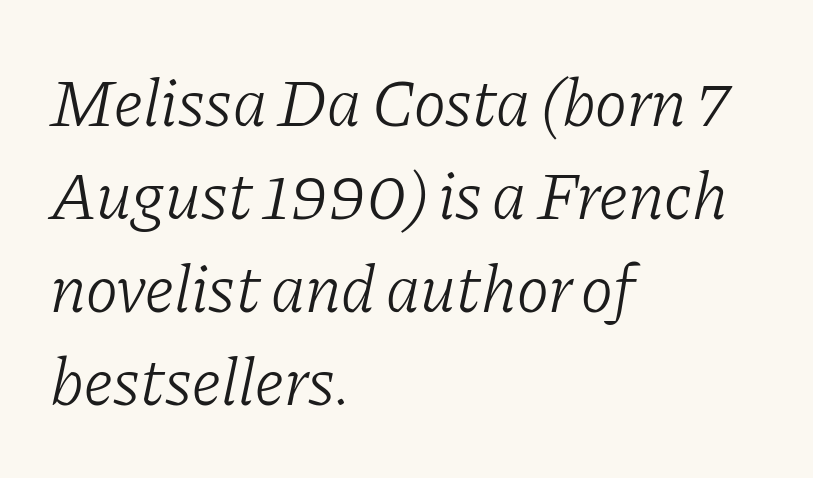
Q: Is the text bold? A: No.
Q: Is the text italic (slanted)? A: Yes, it leans right by about 11 degrees.
Q: Is the typeface a serif or a sans-serif typeface? A: Serif.
Q: Is the text underlined? A: No.
Q: How is the paragraph aligned? A: Left-aligned.
Q: Is the spacing between letters normal or unusually wide? A: Normal.
Q: Is the spacing between lines tight, normal or loose? A: Normal.
Q: Width (condensed, normal, or wide)? A: Normal.
Q: Stroke contrast? A: Low.
Q: x-height? A: Medium.
Q: Monospaced? A: No.
